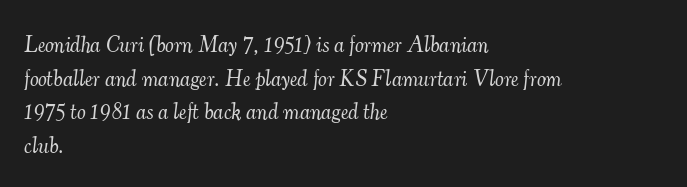
Q: Is the text bold? A: No.
Q: Is the text italic (slanted)? A: Yes, it leans right by about 7 degrees.
Q: Is the text underlined? A: No.
Q: How is the paragraph aligned? A: Left-aligned.
Q: Is the spacing between letters normal or unusually wide? A: Normal.
Q: Is the spacing between lines tight, normal or loose? A: Normal.
